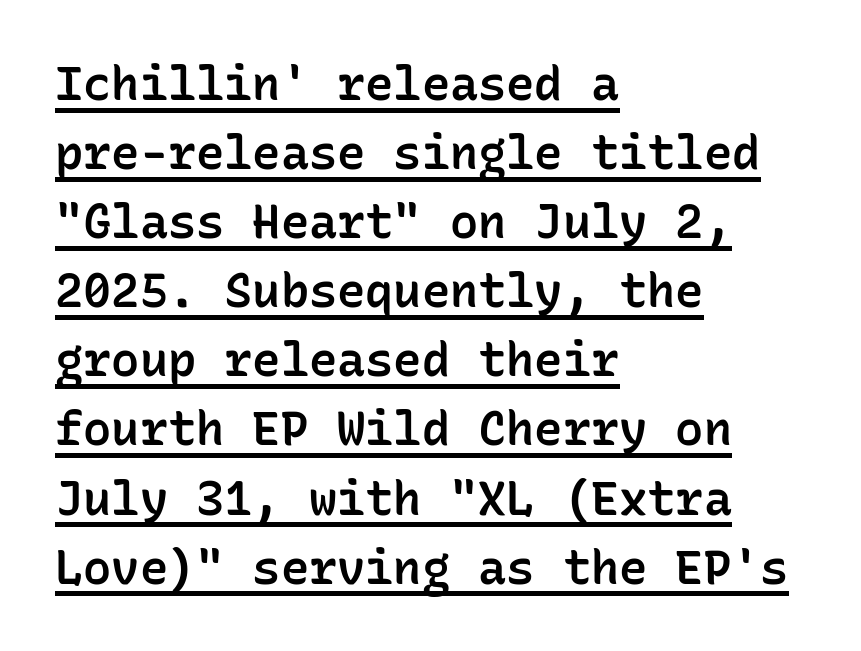
The image shows 47 px semibold sans-serif type, upright, monospaced; set left-aligned, normal line spacing (1.47x), normal letter spacing, underlined; low stroke contrast and a medium x-height.
